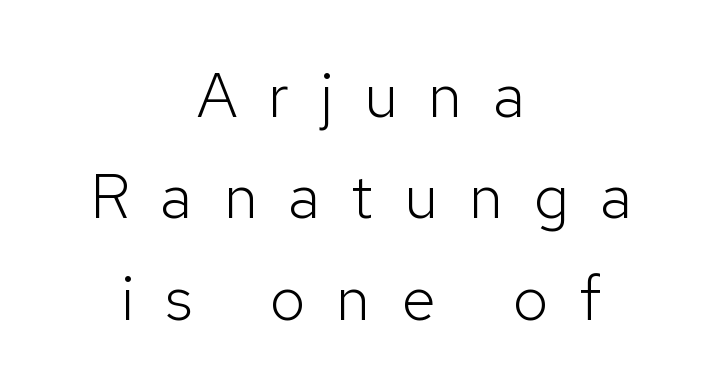
A roman cut, with each character standing at attention. Stroke terminals: plain, sans-serif. Is the block centered? Yes — each line is placed symmetrically about the middle. The letters advance in unequal steps, a hallmark of proportional type. A light-to-regular cut is what we see here. Letters rest on an invisible, unmarked baseline.
